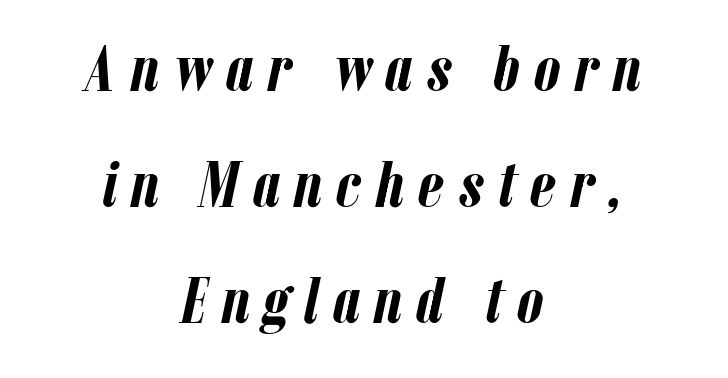
Strokes here are thick enough to call this a true bold. The lettering tilts uniformly, giving the passage an italic look. The tracking reads as deliberately expanded to a designer's eye. Character widths vary here, with narrow letters taking less room than wide ones. The rendering positions every line midway between the sides.
